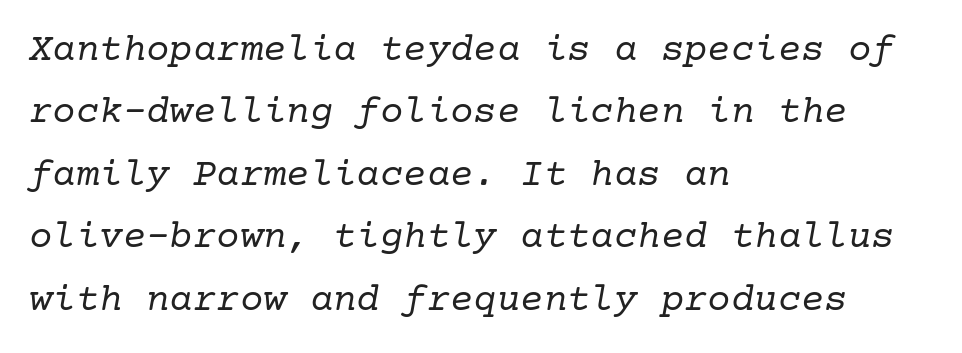
Q: Is the text bold? A: No.
Q: Is the text italic (slanted)? A: Yes, it leans right by about 10 degrees.
Q: Is the typeface a serif or a sans-serif typeface? A: Serif.
Q: Is the text underlined? A: No.
Q: How is the paragraph aligned? A: Left-aligned.
Q: Is the spacing between letters normal or unusually wide? A: Normal.
Q: Is the spacing between lines tight, normal or loose? A: Normal.
Q: Width (condensed, normal, or wide)? A: Normal.
Q: Stroke contrast? A: Low.
Q: x-height? A: Medium.
